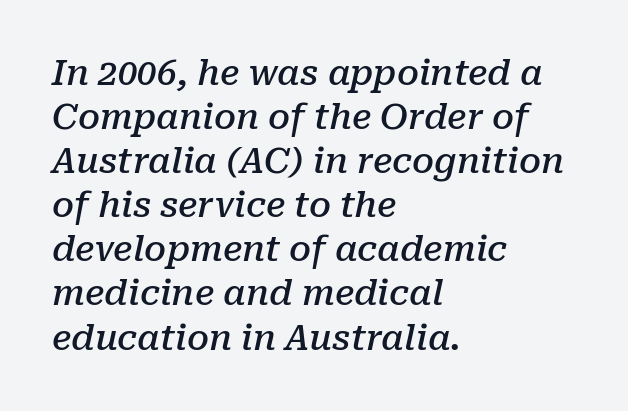
Only glyphs here, with clear space below each row. Horizontal alignment here is leftward, the default for most running prose. Spacing verdict: proportional, widths tailored to each character. Caption: semibold face, moderately heavy strokes.
